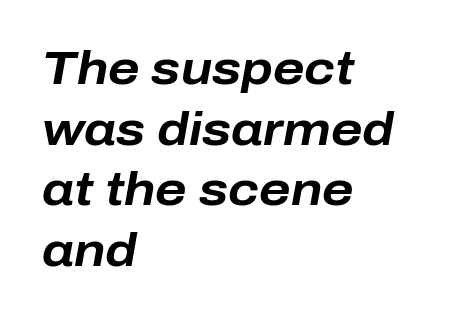
Q: Is the text bold? A: Yes.
Q: Is the text italic (slanted)? A: Yes, it leans right by about 10 degrees.
Q: Is the text underlined? A: No.
Q: How is the paragraph aligned? A: Left-aligned.
Q: Is the spacing between letters normal or unusually wide? A: Normal.
Q: Is the spacing between lines tight, normal or loose? A: Normal.
Q: Width (condensed, normal, or wide)? A: Normal.
Q: Stroke contrast? A: Low.
Q: x-height? A: Medium.
Q: Monospaced? A: No.
